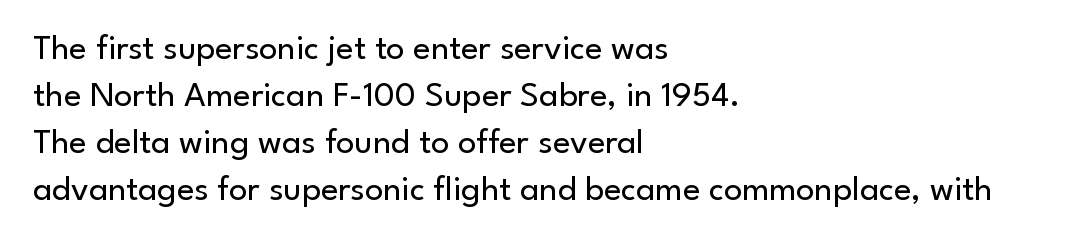
Counters stay open thanks to moderate or lighter strokes. Does extra space separate the letters? No, they use regular spacing. A normal amount of white space separates one row of letters from the next. Spacing verdict: proportional, widths tailored to each character.
